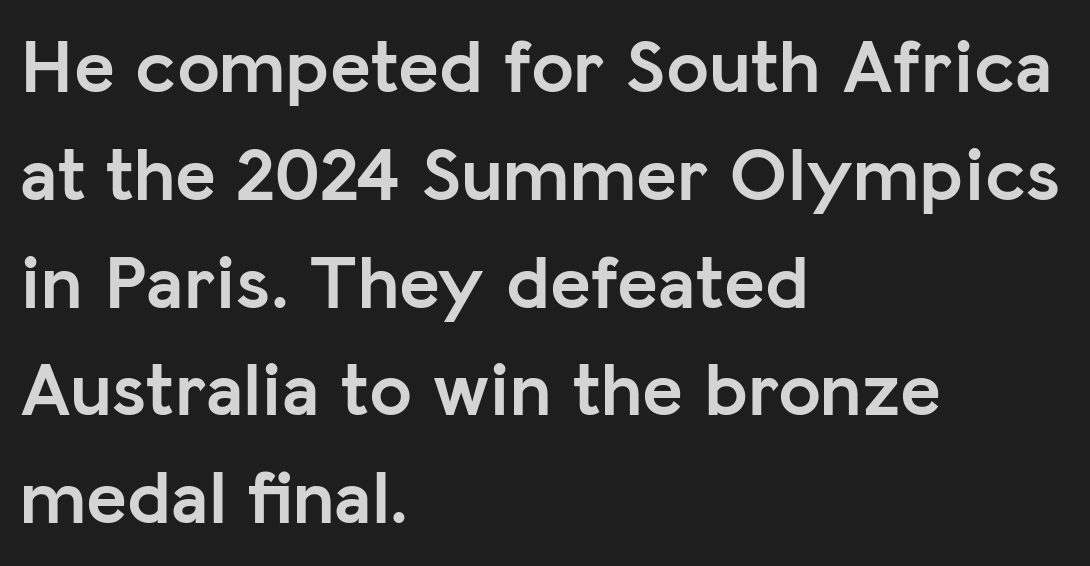
Q: Is the text bold? A: Yes.
Q: Is the text italic (slanted)? A: No, it is upright.
Q: Is the typeface a serif or a sans-serif typeface? A: Sans-serif.
Q: Is the text underlined? A: No.
Q: How is the paragraph aligned? A: Left-aligned.
Q: Is the spacing between letters normal or unusually wide? A: Normal.
Q: Is the spacing between lines tight, normal or loose? A: Normal.
Q: Width (condensed, normal, or wide)? A: Normal.
Q: Stroke contrast? A: Low.
Q: x-height? A: Medium.
Q: Monospaced? A: No.
